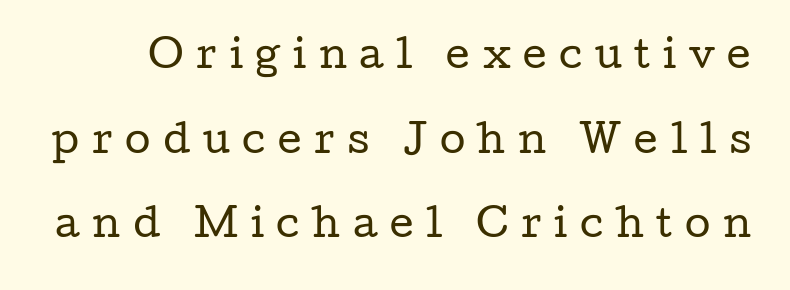
{"serif": "yes", "italic": "no", "bold": "no", "weight": "regular", "width": "wide", "stroke_contrast": "low", "x_height": "medium", "monospaced": "no", "underline": "no", "line_spacing": "loose", "line_spacing_ratio": 2.29, "letter_spacing": "wide", "letter_spacing_em": 0.34, "glyph_px": 37}
